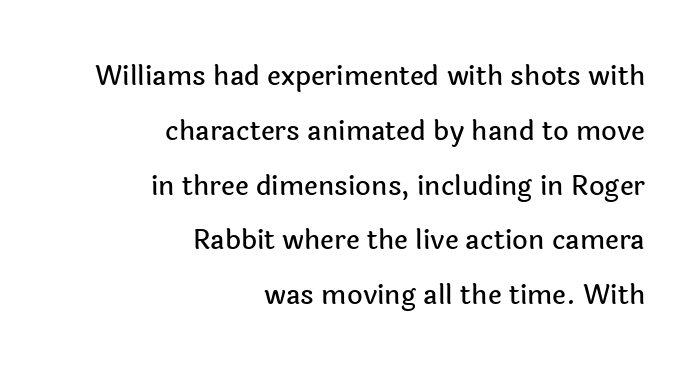
Leading is clearly above the norm, producing a sparse column. Look at the tracking — it's just the regular setting, nothing added. Reading down the block, your eye finds every line finishing at a fixed right position. The axis of the letterforms is exactly vertical. Letters rest on an invisible, unmarked baseline.
